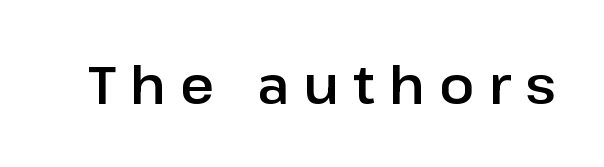
The image shows 52 px sans-serif type, upright; set unusually wide letter spacing (+0.28 em), not underlined; low stroke contrast and a medium x-height.
